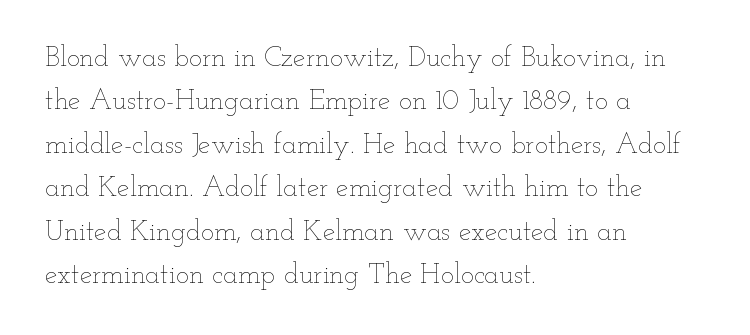
The image shows 28 px thin, wide type, upright; set left-aligned, normal line spacing (1.55x), normal letter spacing, not underlined; low stroke contrast and a small x-height.
